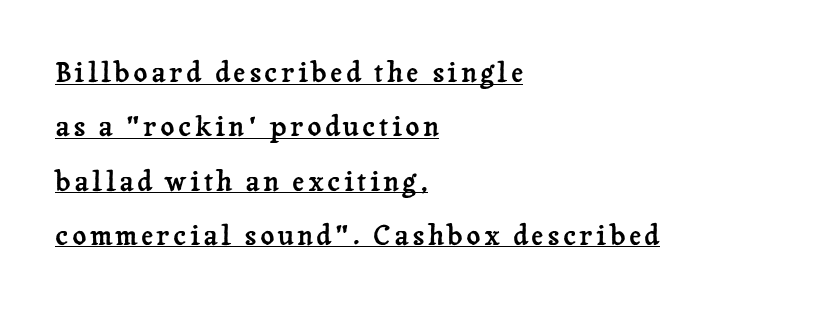
The image shows 27 px text type, upright; set left-aligned, loose line spacing (2.01x), underlined.
